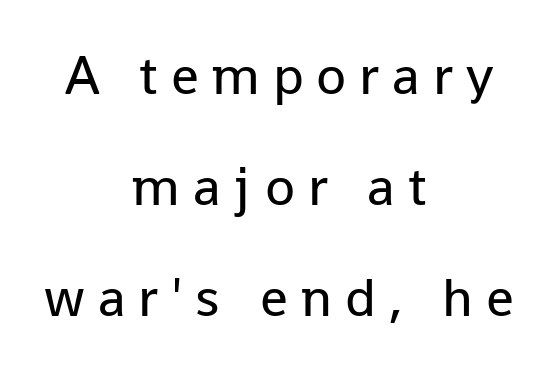
Q: Is the text bold? A: No.
Q: Is the text italic (slanted)? A: No, it is upright.
Q: Is the typeface a serif or a sans-serif typeface? A: Sans-serif.
Q: Is the text underlined? A: No.
Q: How is the paragraph aligned? A: Centered.
Q: Is the spacing between letters normal or unusually wide? A: Unusually wide.
Q: Is the spacing between lines tight, normal or loose? A: Loose.
Q: Width (condensed, normal, or wide)? A: Normal.
Q: Stroke contrast? A: Low.
Q: x-height? A: Medium.
Q: Monospaced? A: No.
